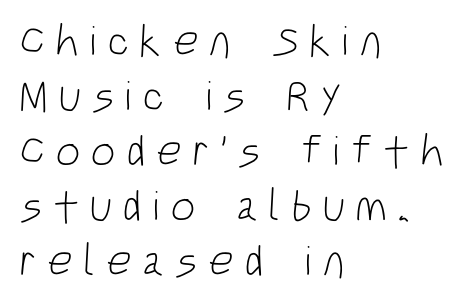
{"serif": "no", "bold": "no", "weight": "light", "width": "condensed", "stroke_contrast": "low", "x_height": "large", "monospaced": "no", "underline": "no", "align": "left", "line_spacing": "normal", "line_spacing_ratio": 1.25, "letter_spacing": "wide", "letter_spacing_em": 0.24, "glyph_px": 44}
